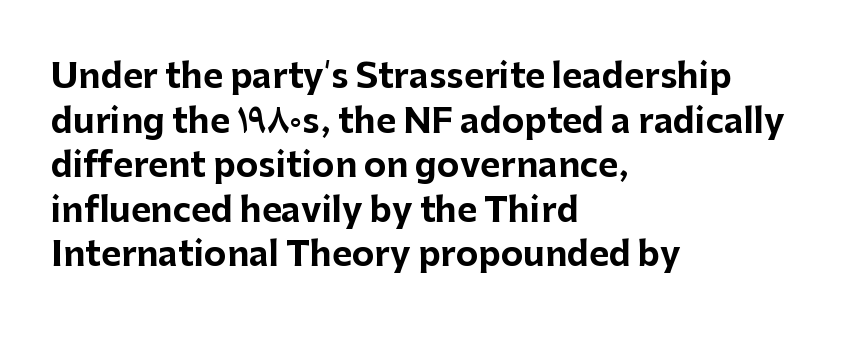
This rendering uses left alignment, leaving the right contour irregular. The line texture is even and compact thanks to regular tracking. You could not count columns in this text — the font is proportionally spaced. Caption: bold face, heavy strokes.
